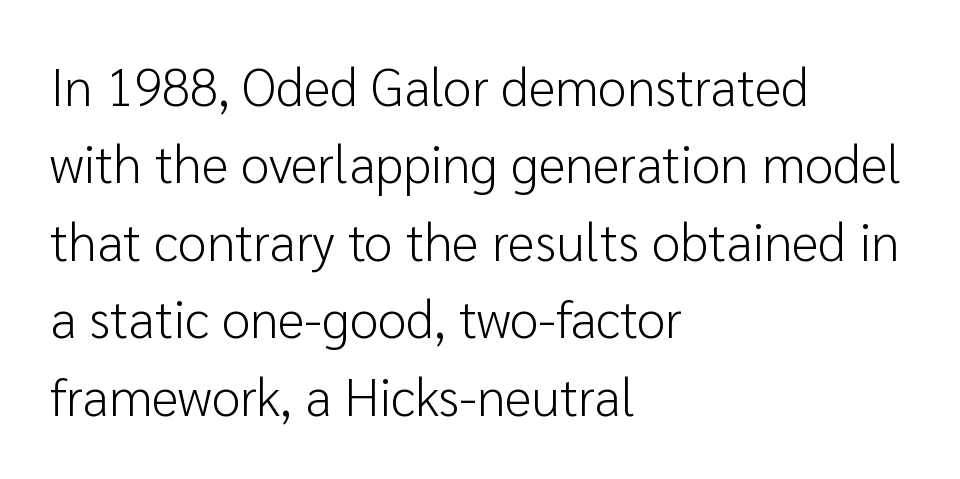
Q: Is the text bold? A: No.
Q: Is the text italic (slanted)? A: No, it is upright.
Q: Is the typeface a serif or a sans-serif typeface? A: Sans-serif.
Q: Is the text underlined? A: No.
Q: How is the paragraph aligned? A: Left-aligned.
Q: Is the spacing between letters normal or unusually wide? A: Normal.
Q: Is the spacing between lines tight, normal or loose? A: Normal.
Q: Width (condensed, normal, or wide)? A: Normal.
Q: Stroke contrast? A: Low.
Q: x-height? A: Medium.
Q: Monospaced? A: No.
